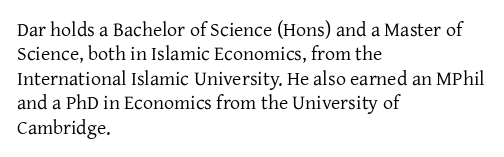
These lines keep a tight, regular rhythm from letter to letter. In CSS terms this would be text-align: left. Weight: in the light-to-regular range. This is roman type, the default non-slanted kind. Decoration check: the copy has no underline.
